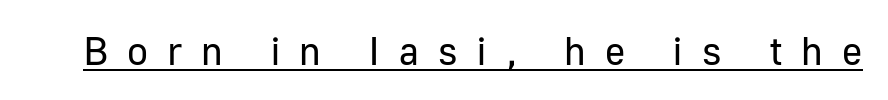
Q: Is the text bold? A: No.
Q: Is the text italic (slanted)? A: No, it is upright.
Q: Is the typeface a serif or a sans-serif typeface? A: Sans-serif.
Q: Is the text underlined? A: Yes.
Q: Is the spacing between letters normal or unusually wide? A: Unusually wide.
Q: Width (condensed, normal, or wide)? A: Normal.
Q: Stroke contrast? A: Low.
Q: x-height? A: Medium.
Q: Monospaced? A: No.
